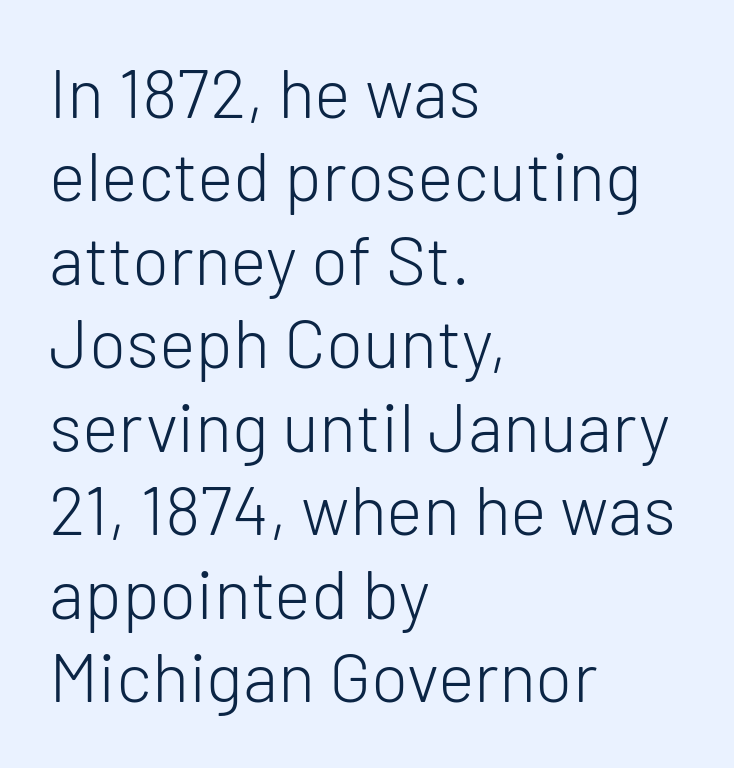
The image shows 69 px light sans-serif type, upright; set left-aligned, line spacing 1.21x, normal letter spacing, not underlined; low stroke contrast and a medium x-height.
